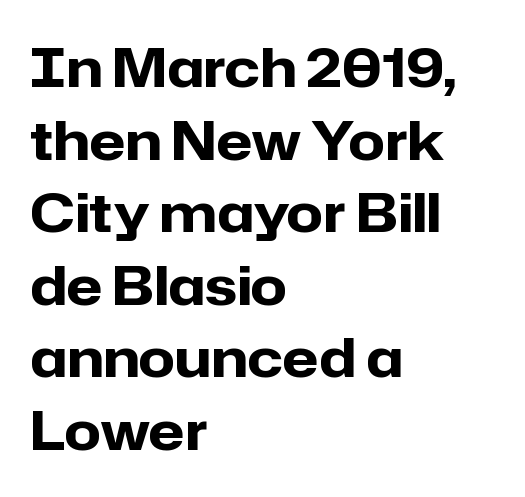
Q: Is the text bold? A: Yes.
Q: Is the text italic (slanted)? A: No, it is upright.
Q: Is the typeface a serif or a sans-serif typeface? A: Sans-serif.
Q: Is the text underlined? A: No.
Q: How is the paragraph aligned? A: Left-aligned.
Q: Is the spacing between letters normal or unusually wide? A: Normal.
Q: Is the spacing between lines tight, normal or loose? A: Normal.
Q: Width (condensed, normal, or wide)? A: Normal.
Q: Stroke contrast? A: Low.
Q: x-height? A: Medium.
Q: Monospaced? A: No.
